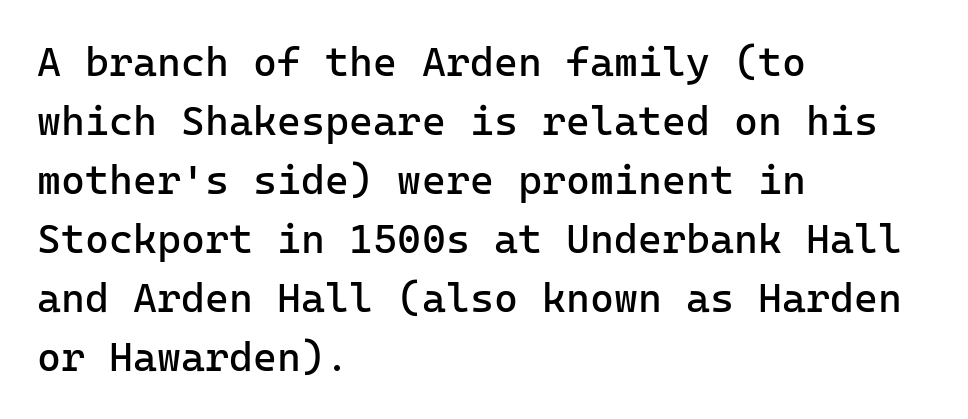
Inter-character spacing is left at the font's built-in metrics. A typesetter would mark this as roman, not italic. Nothing heavy about these letters — not bold at all. A normal amount of white space separates one row of letters from the next. The typesetter chose a ragged-right arrangement here.
